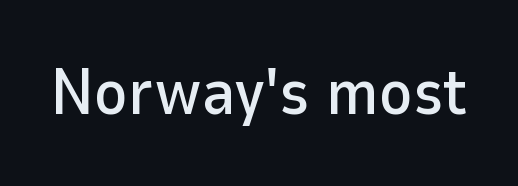
{"serif": "no", "italic": "no", "width": "normal", "stroke_contrast": "low", "x_height": "medium", "monospaced": "no", "underline": "no", "letter_spacing": "normal", "letter_spacing_em": 0.0, "glyph_px": 64}
